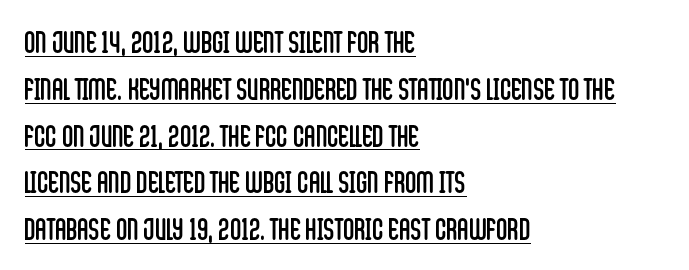
Does the type have serifs? No, each stem ends abruptly. The weight tops out at a normal text grade. These lines are rendered in a variable-pitch font. The rows are spaced the way most documents space them. The text block is weighted toward the left margin, trailing off unevenly rightward. The rendered words wear a rule along their underside.
